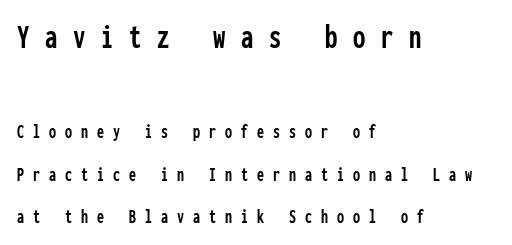
Q: Is the text italic (slanted)? A: No, it is upright.
Q: Is the typeface a serif or a sans-serif typeface? A: Sans-serif.
Q: Is the text underlined? A: No.
Q: How is the paragraph aligned? A: Left-aligned.
Q: Is the spacing between letters normal or unusually wide? A: Unusually wide.
Q: Is the spacing between lines tight, normal or loose? A: Loose.
Q: Which block of text is set in a larger size, the first (top) or the second (bottom)? A: The first (top) one.
Q: Width (condensed, normal, or wide)? A: Condensed.
Q: Stroke contrast? A: Low.
Q: x-height? A: Medium.
Q: Monospaced? A: Yes.
